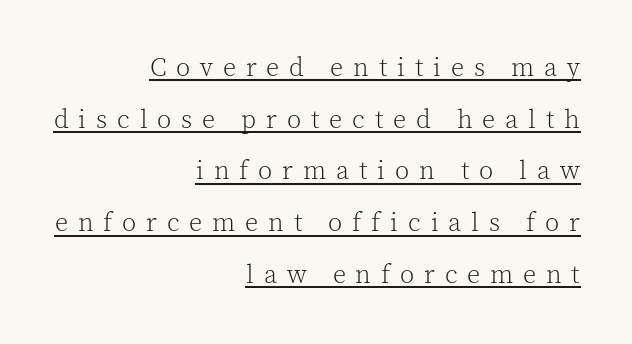
Q: Is the text bold? A: No.
Q: Is the text italic (slanted)? A: No, it is upright.
Q: Is the text underlined? A: Yes.
Q: How is the paragraph aligned? A: Right-aligned.
Q: Is the spacing between letters normal or unusually wide? A: Unusually wide.
Q: Is the spacing between lines tight, normal or loose? A: Loose.
